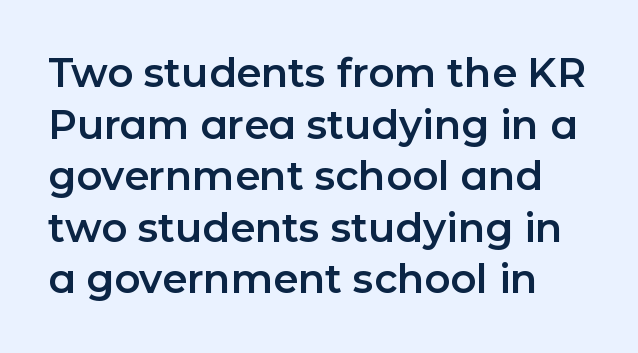
Honestly, the letter spacing is just normal — you wouldn't notice it. The font's upright variant was chosen for this text. Font category for this specimen: sans-serif. Nobody drew a line under any word here.
